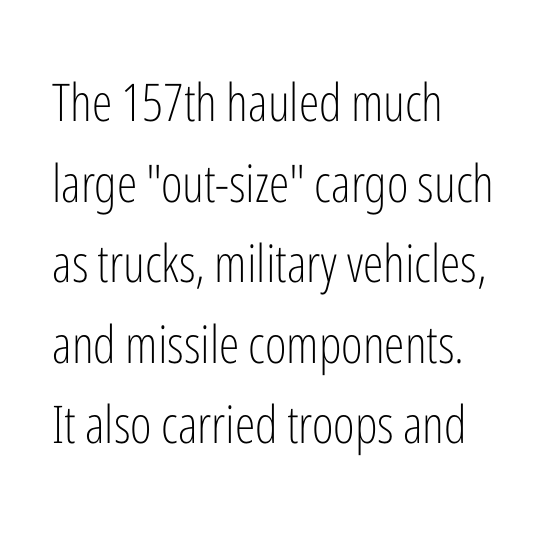
The image shows 52 px light, condensed sans-serif type, upright; set left-aligned, normal line spacing (1.55x), normal letter spacing, not underlined; low stroke contrast and a medium x-height.
